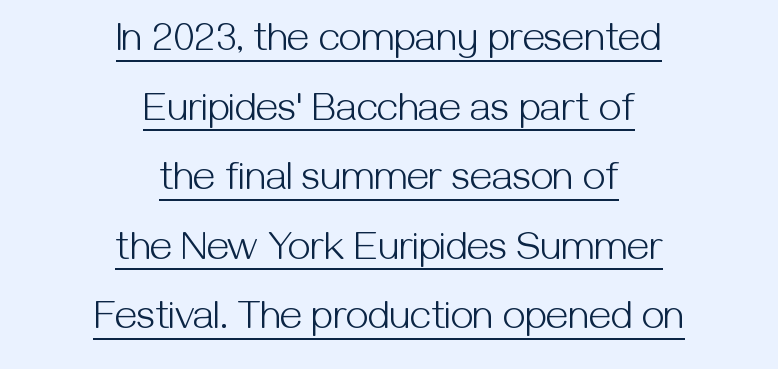
{"serif": "no", "italic": "no", "bold": "no", "weight": "light", "width": "normal", "stroke_contrast": "medium", "x_height": "medium", "monospaced": "no", "underline": "yes", "align": "center", "line_spacing_ratio": 1.74, "letter_spacing": "normal", "letter_spacing_em": 0.0, "glyph_px": 40}
